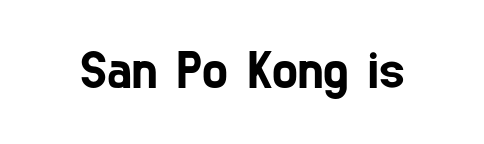
The image shows 54 px condensed sans-serif type; set normal letter spacing, not underlined; low stroke contrast and a medium x-height.
